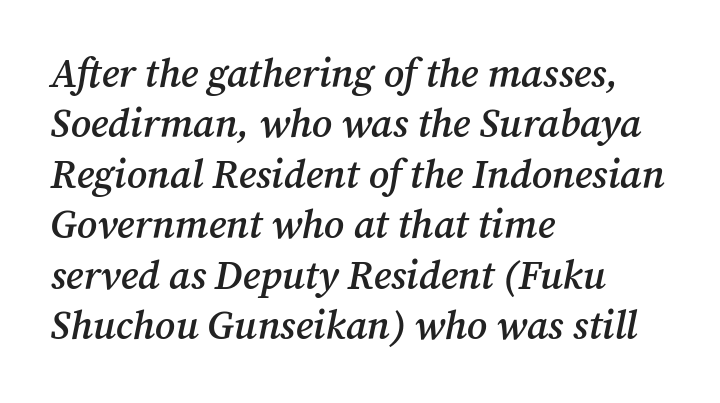
The image shows 40 px semibold serif type, italic (leaning right); set left-aligned, normal line spacing (1.26x), normal letter spacing, not underlined; medium stroke contrast and a medium x-height.
